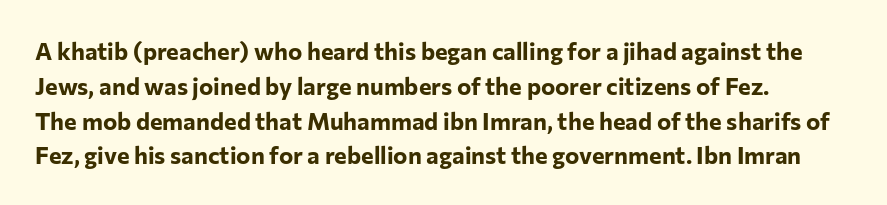
{"italic": "no", "bold": "yes", "underline": "no", "align": "left", "line_spacing": "normal", "line_spacing_ratio": 1.45, "letter_spacing": "normal", "letter_spacing_em": 0.0, "glyph_px": 24}
